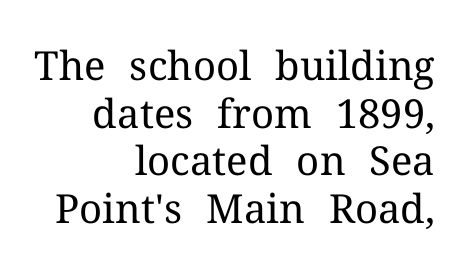
The image shows 40 px regular-weight serif type, upright; set right-aligned, line spacing 1.19x, normal letter spacing, not underlined; medium stroke contrast and a medium x-height.
